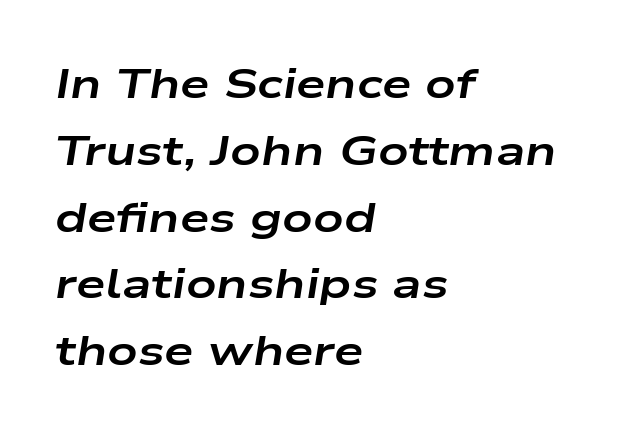
Emphasis by weight is at full strength: bold. Varying glyph widths throughout — classic text-font behaviour. A normal amount of white space separates one row of letters from the next. Every character sits at an angle, as italics do.
